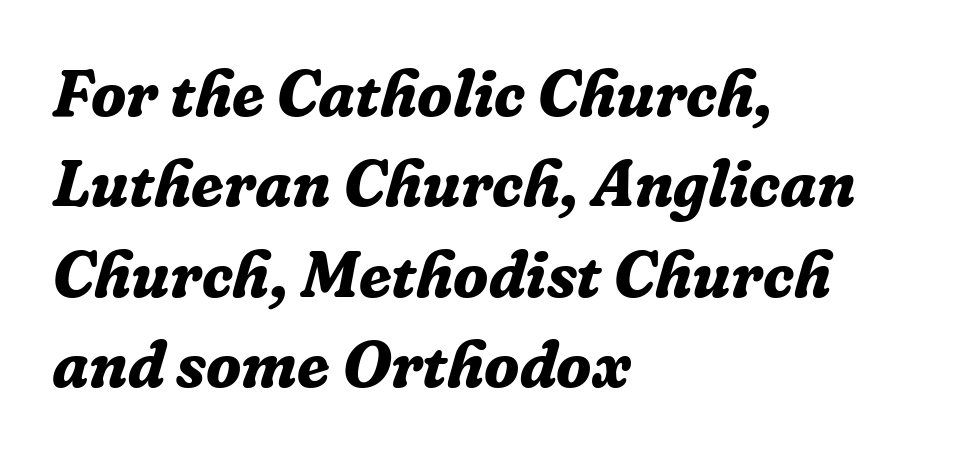
{"serif": "yes", "italic": "yes", "lean": "right", "slant_degrees": 16, "bold": "yes", "weight": "bold", "width": "normal", "stroke_contrast": "low", "x_height": "medium", "monospaced": "no", "underline": "no", "align": "left", "line_spacing": "normal", "line_spacing_ratio": 1.39, "letter_spacing": "normal", "letter_spacing_em": 0.0, "glyph_px": 65}
